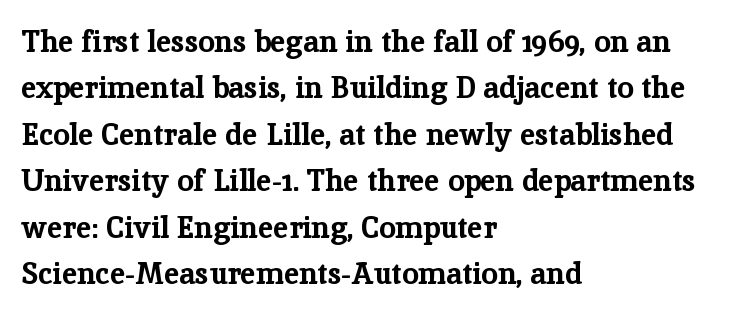
Each line starts at the same left margin while the right side varies. This sample uses an upright cut, with every glyph sitting square on the baseline. Letters rest on an invisible, unmarked baseline. Type style note: has serifs.
